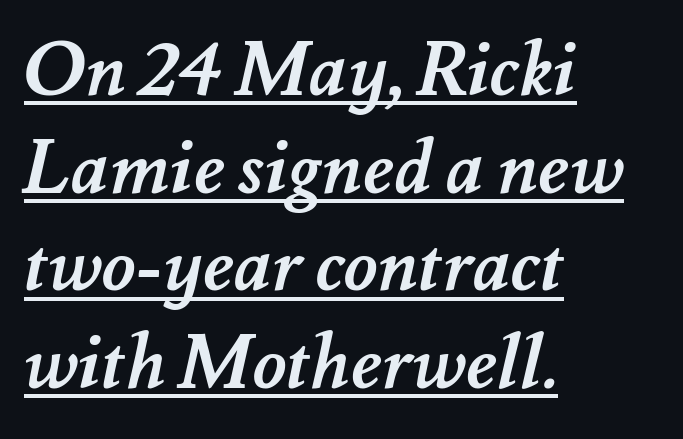
Strokes here are thick enough to call this a true bold. Does the leading feel generous? No, just average. Note the varied advance widths — an 'i' is clearly narrower than an 'm'. Look at the tracking — it's just the regular setting, nothing added. A continuous stroke trails under the words, as in a hyperlink.
